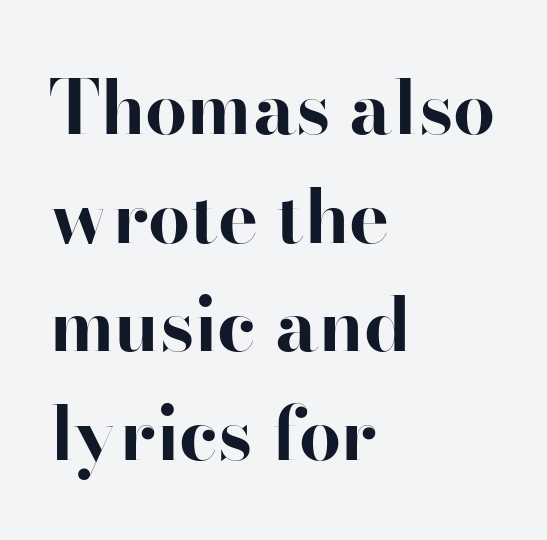
The image shows 75 px bold serif type, upright; set left-aligned, normal line spacing (1.45x), normal letter spacing, not underlined; high stroke contrast and a small x-height.
